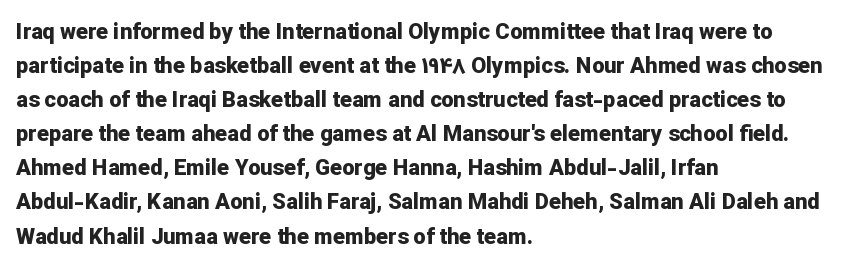
Underline: absent. Default kerning and tracking; the words read as compact shapes. Successive baselines arrive at the customary interval. You can tell it's not italic because the verticals are truly vertical. One-word summary of the alignment: left. These lines carry a lot of weight — the face is fully bold.
